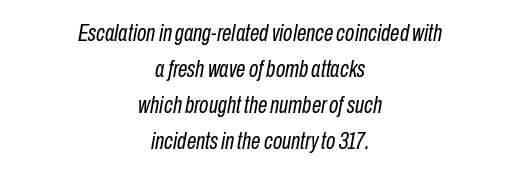
The image shows 24 px text type, italic (leaning right); set centered, normal line spacing (1.5x), normal letter spacing, not underlined.
